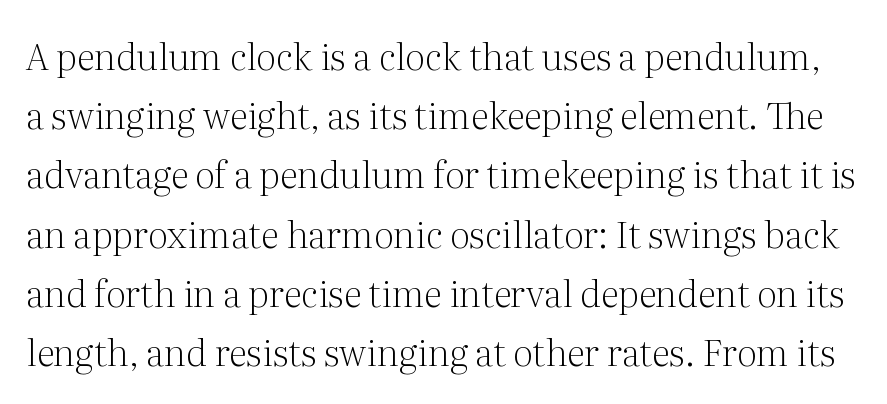
{"serif": "yes", "italic": "no", "bold": "no", "weight": "light", "width": "normal", "stroke_contrast": "medium", "x_height": "medium", "monospaced": "no", "underline": "no", "line_spacing": "normal", "line_spacing_ratio": 1.6, "letter_spacing": "normal", "letter_spacing_em": 0.0, "glyph_px": 37}
